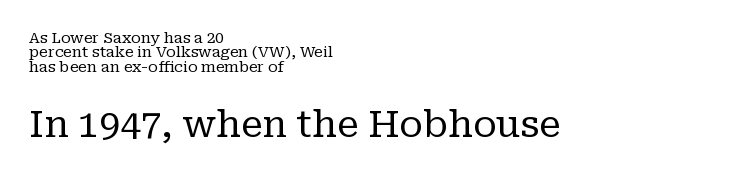
The image shows 37 px regular-weight serif type, upright; set left-aligned, tight line spacing (0.96x), normal letter spacing, not underlined; the second (bottom) block is 2.47x larger; low stroke contrast and a medium x-height.
